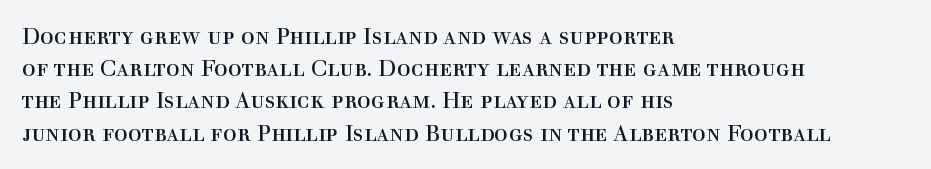
{"italic": "no", "bold": "no", "underline": "no", "align": "left", "line_spacing": "normal", "line_spacing_ratio": 1.4, "letter_spacing": "normal", "letter_spacing_em": 0.0, "glyph_px": 23}
